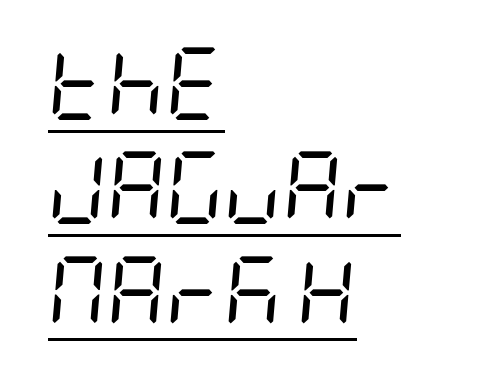
{"italic": "yes", "lean": "right", "slant_degrees": 5, "bold": "no", "weight": "regular", "width": "condensed", "stroke_contrast": "low", "x_height": "large", "underline": "yes", "align": "left", "line_spacing": "normal", "line_spacing_ratio": 1.45, "letter_spacing": "normal", "letter_spacing_em": 0.0, "glyph_px": 72}
